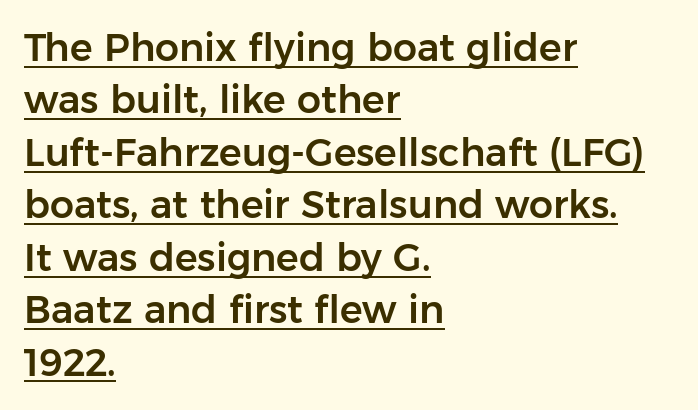
{"serif": "no", "italic": "no", "width": "normal", "stroke_contrast": "low", "x_height": "medium", "monospaced": "no", "underline": "yes", "align": "left", "line_spacing": "normal", "line_spacing_ratio": 1.38, "letter_spacing": "normal", "letter_spacing_em": 0.0, "glyph_px": 38}
